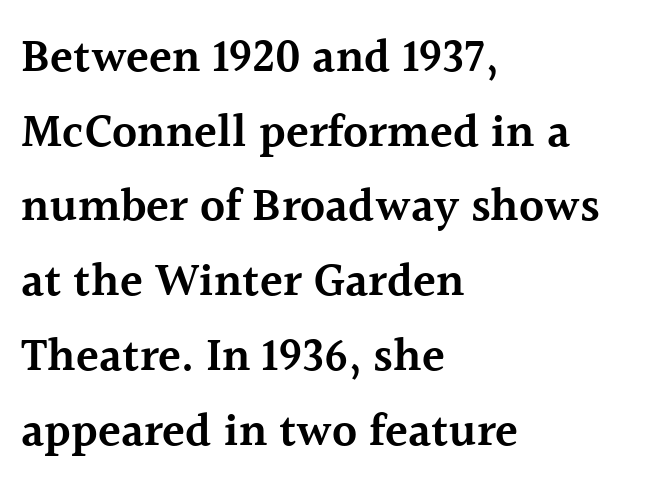
Q: Is the text bold? A: Semi-bold.
Q: Is the text italic (slanted)? A: No, it is upright.
Q: Is the typeface a serif or a sans-serif typeface? A: Serif.
Q: Is the text underlined? A: No.
Q: How is the paragraph aligned? A: Left-aligned.
Q: Is the spacing between letters normal or unusually wide? A: Normal.
Q: Is the spacing between lines tight, normal or loose? A: Normal.
Q: Width (condensed, normal, or wide)? A: Normal.
Q: x-height? A: Medium.
Q: Monospaced? A: No.
